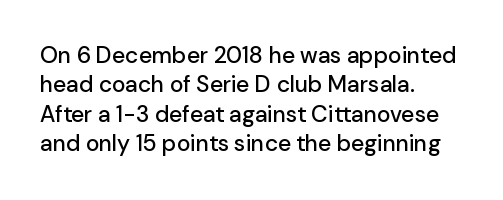
One-word summary of the alignment: left. Posture: vertical. The tracking reads as untouched default to a designer's eye. Each row of text sits above clean, open space. Does the leading feel generous? No, just average.
